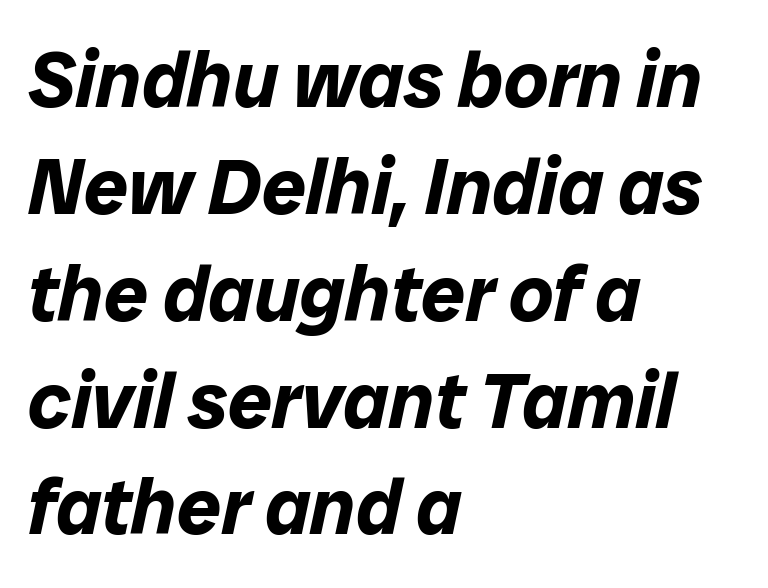
The image shows 78 px bold type, italic (leaning right); set left-aligned, normal line spacing (1.37x), normal letter spacing, not underlined; low stroke contrast and a medium x-height.
